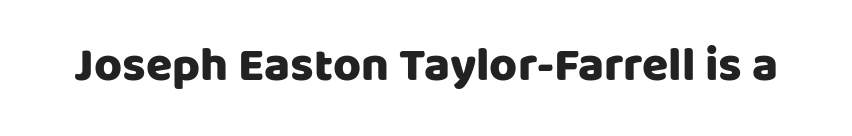
The gap between lines stays unmarked. Font category for this specimen: sans-serif. Nope, not italic — everything's standing straight. A typesetter would call this zero additional tracking. Think of a printed novel: that variable character pitch is what you see here.
